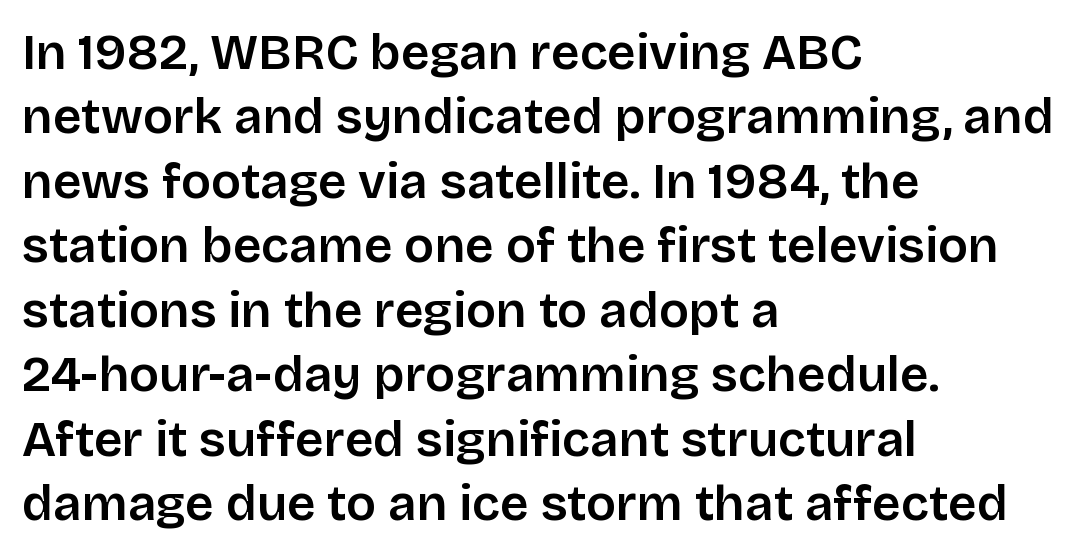
Q: Is the text italic (slanted)? A: No, it is upright.
Q: Is the typeface a serif or a sans-serif typeface? A: Sans-serif.
Q: Is the text underlined? A: No.
Q: How is the paragraph aligned? A: Left-aligned.
Q: Is the spacing between letters normal or unusually wide? A: Normal.
Q: Is the spacing between lines tight, normal or loose? A: Normal.
Q: Width (condensed, normal, or wide)? A: Normal.
Q: Stroke contrast? A: Low.
Q: x-height? A: Large.
Q: Monospaced? A: No.
